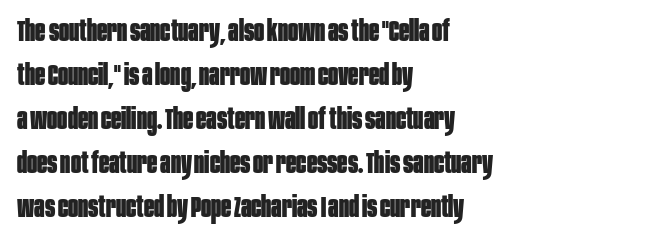
Q: Is the text bold? A: Yes.
Q: Is the text italic (slanted)? A: No, it is upright.
Q: Is the typeface a serif or a sans-serif typeface? A: Sans-serif.
Q: Is the text underlined? A: No.
Q: How is the paragraph aligned? A: Left-aligned.
Q: Is the spacing between letters normal or unusually wide? A: Normal.
Q: Is the spacing between lines tight, normal or loose? A: Normal.
Q: Width (condensed, normal, or wide)? A: Condensed.
Q: Stroke contrast? A: Low.
Q: x-height? A: Large.
Q: Monospaced? A: No.
